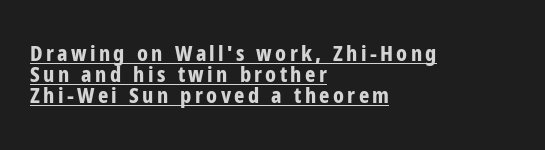
{"italic": "no", "bold": "yes", "underline": "yes", "align": "left", "line_spacing": "tight", "line_spacing_ratio": 0.95, "glyph_px": 22}
